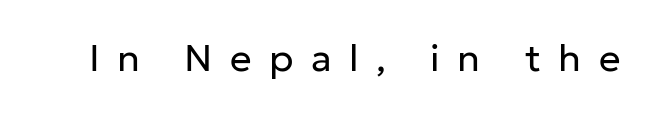
The image shows 38 px regular-weight sans-serif type, upright; set unusually wide letter spacing (+0.46 em), not underlined; low stroke contrast and a medium x-height.
